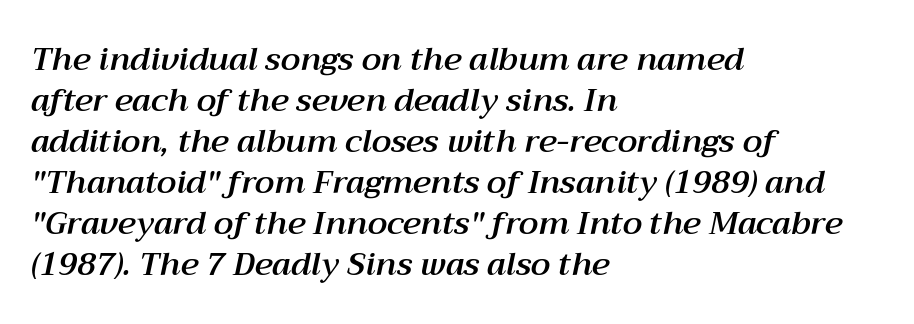
Q: Is the text italic (slanted)? A: Yes, it leans right by about 12 degrees.
Q: Is the text underlined? A: No.
Q: How is the paragraph aligned? A: Left-aligned.
Q: Is the spacing between letters normal or unusually wide? A: Normal.
Q: Is the spacing between lines tight, normal or loose? A: Normal.
Q: Width (condensed, normal, or wide)? A: Normal.
Q: Stroke contrast? A: Medium.
Q: x-height? A: Medium.
Q: Monospaced? A: No.
